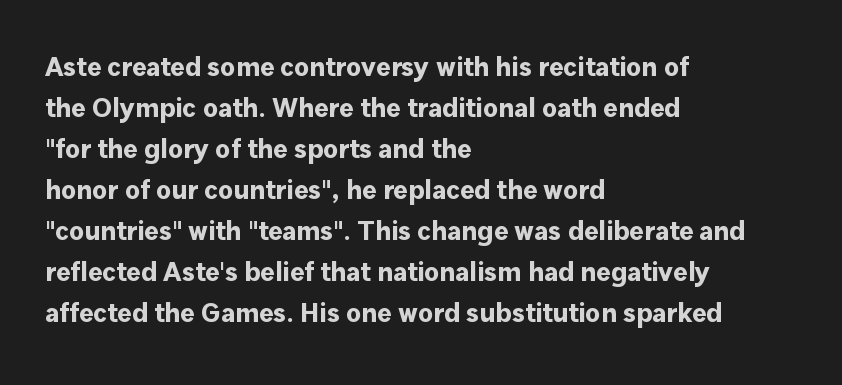
Line beginnings align vertically; line endings do not. Between one letter and the next there's only the usual sliver of space. Notice how descenders clear the ascenders below comfortably — that's standard leading. Does the lettering tilt? It doesn't — this is upright. Letters rest on an invisible, unmarked baseline.
